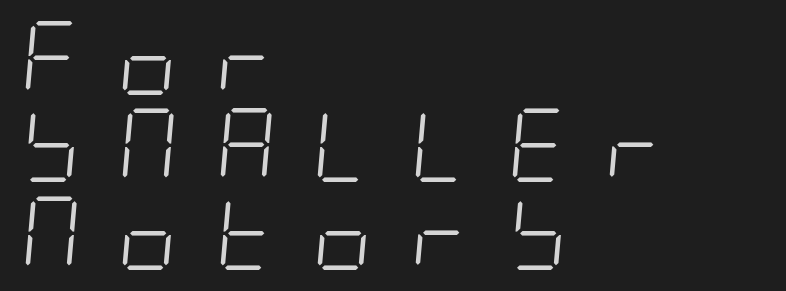
{"italic": "yes", "lean": "right", "slant_degrees": 5, "bold": "no", "weight": "light", "width": "condensed", "stroke_contrast": "low", "x_height": "large", "underline": "no", "align": "left", "line_spacing_ratio": 1.18, "letter_spacing": "wide", "letter_spacing_em": 0.5, "glyph_px": 74}
